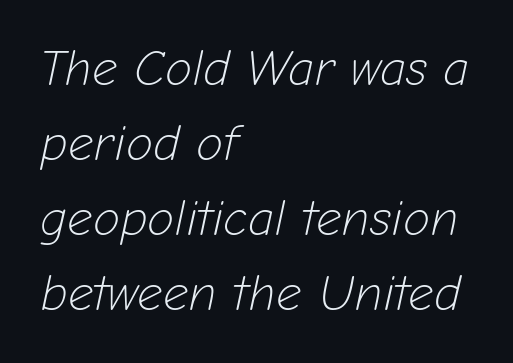
These lines are rendered in a variable-pitch font. Italic? Definitely — the glyphs are oblique. Bold? No — there's no thickening of the strokes. Check under the words: just untouched page. The rendering keeps characters at their native spacing. Leftover space on each line is placed entirely after the last word.
